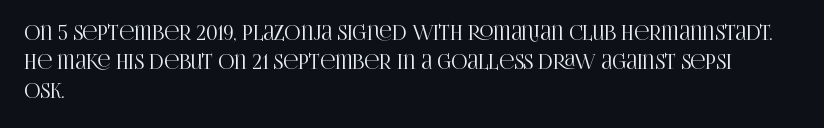
Q: Is the text italic (slanted)? A: No, it is upright.
Q: Is the text underlined? A: No.
Q: How is the paragraph aligned? A: Left-aligned.
Q: Is the spacing between letters normal or unusually wide? A: Normal.
Q: Is the spacing between lines tight, normal or loose? A: Normal.
